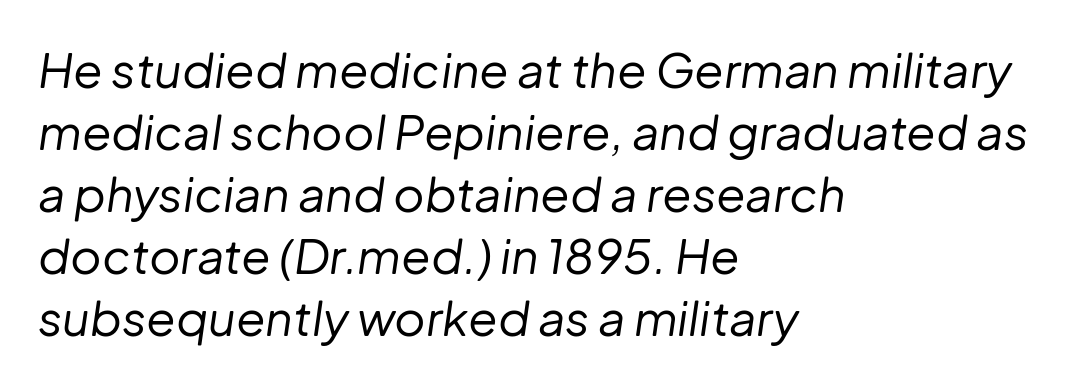
Q: Is the text bold? A: No.
Q: Is the text italic (slanted)? A: Yes, it leans right by about 8 degrees.
Q: Is the text underlined? A: No.
Q: How is the paragraph aligned? A: Left-aligned.
Q: Is the spacing between letters normal or unusually wide? A: Normal.
Q: Is the spacing between lines tight, normal or loose? A: Normal.
Q: Width (condensed, normal, or wide)? A: Normal.
Q: Stroke contrast? A: Low.
Q: x-height? A: Medium.
Q: Monospaced? A: No.
